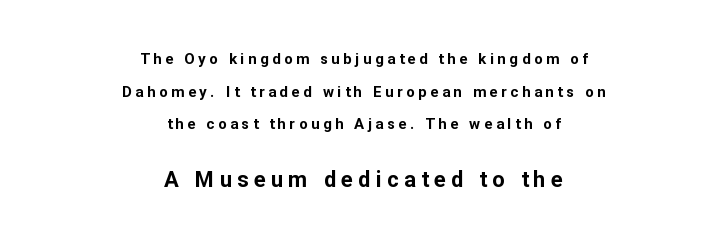
{"italic": "no", "bold": "yes", "underline": "no", "align": "center", "line_spacing": "loose", "line_spacing_ratio": 2.18, "letter_spacing": "wide", "letter_spacing_em": 0.24, "larger_block": "second", "size_ratio": 1.47, "glyph_px": 22}
